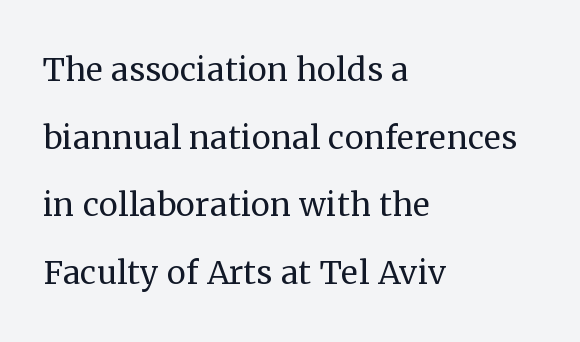
Q: Is the text bold? A: No.
Q: Is the text italic (slanted)? A: No, it is upright.
Q: Is the typeface a serif or a sans-serif typeface? A: Serif.
Q: Is the text underlined? A: No.
Q: How is the paragraph aligned? A: Left-aligned.
Q: Is the spacing between letters normal or unusually wide? A: Normal.
Q: Is the spacing between lines tight, normal or loose? A: Normal.
Q: Width (condensed, normal, or wide)? A: Normal.
Q: Stroke contrast? A: Medium.
Q: x-height? A: Medium.
Q: Monospaced? A: No.
